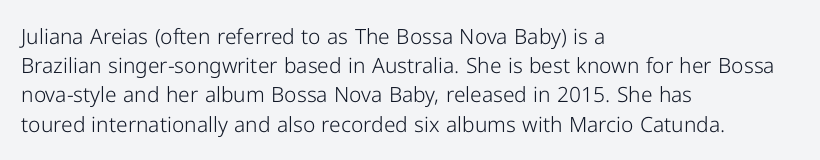
The image shows 21 px text type, upright; set left-aligned, normal line spacing (1.39x), normal letter spacing, not underlined.
